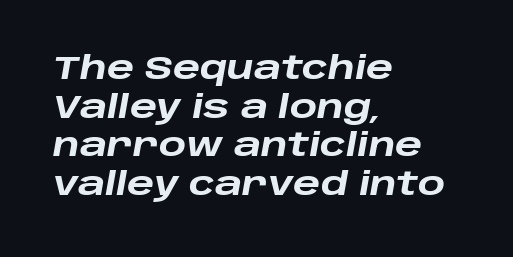
The image shows 32 px heavy, wide type, italic (leaning right); set left-aligned, line spacing 1.21x, normal letter spacing, not underlined; low stroke contrast and a large x-height.
